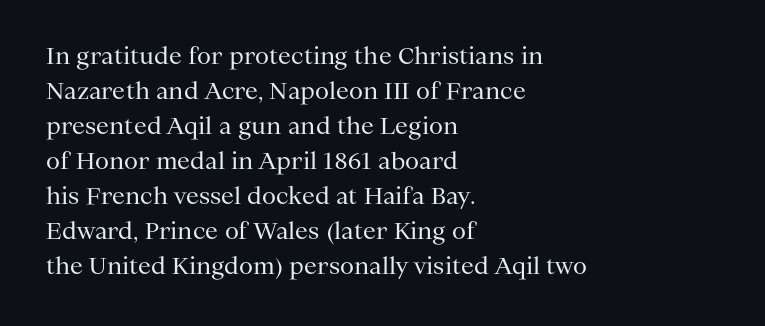
Weight: not bold — regular or lighter. The typesetter chose a ragged-right arrangement here. Each new line begins a customary step beneath the previous one. You could call the tracking neutral — neither tight nor loose. Only glyphs here, with clear space below each row. You can tell it's not italic because the verticals are truly vertical.
